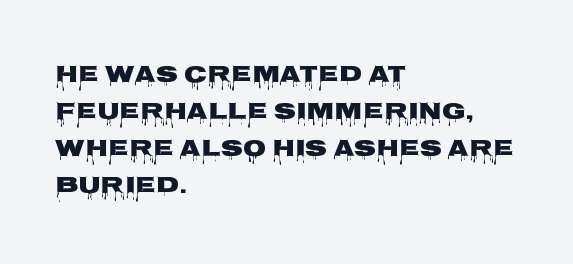
The image shows 24 px text type, upright; set left-aligned, normal line spacing (1.54x), normal letter spacing, not underlined.
